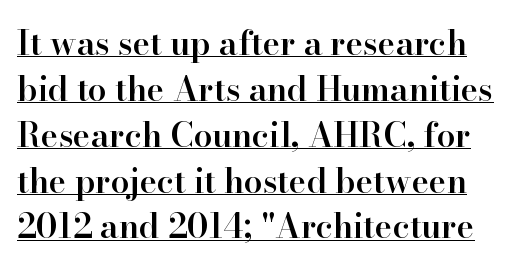
In terms of leading, this rendering sits right in the middle. Tall strokes in this sample are plumb rather than angled. A somewhat darkened texture: the type is semibold rather than bold. Nobody touched the tracking dial on this one. Typographically, this falls in the serif category.
